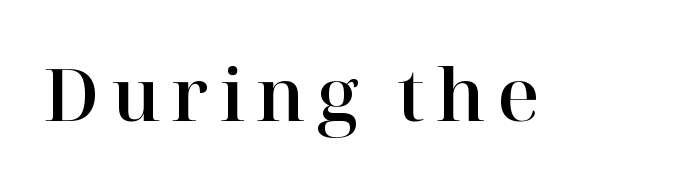
{"serif": "yes", "italic": "no", "width": "normal", "stroke_contrast": "high", "x_height": "medium", "monospaced": "no", "underline": "no", "glyph_px": 73}
